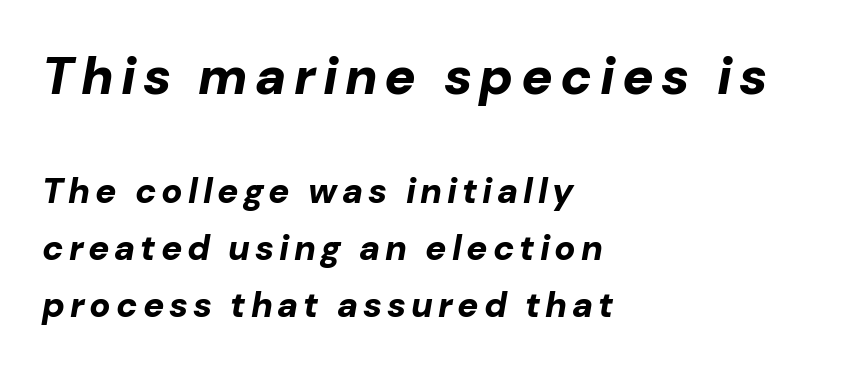
{"italic": "yes", "lean": "right", "slant_degrees": 10, "bold": "yes", "weight": "bold", "width": "normal", "stroke_contrast": "low", "x_height": "medium", "monospaced": "no", "underline": "no", "align": "left", "line_spacing": "normal", "line_spacing_ratio": 1.63, "larger_block": "first", "size_ratio": 1.49, "glyph_px": 52}
